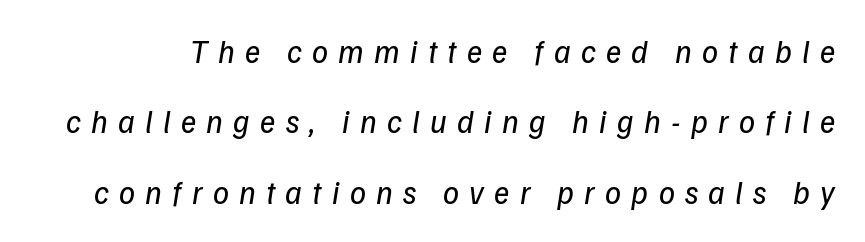
Q: Is the text bold? A: No.
Q: Is the typeface a serif or a sans-serif typeface? A: Sans-serif.
Q: Is the text underlined? A: No.
Q: Is the spacing between letters normal or unusually wide? A: Unusually wide.
Q: Is the spacing between lines tight, normal or loose? A: Loose.
Q: Width (condensed, normal, or wide)? A: Normal.
Q: Stroke contrast? A: Low.
Q: x-height? A: Medium.
Q: Monospaced? A: No.
